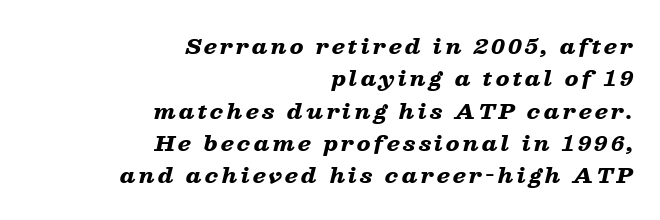
Q: Is the text bold? A: Yes.
Q: Is the text italic (slanted)? A: Yes, it leans right by about 13 degrees.
Q: Is the text underlined? A: No.
Q: How is the paragraph aligned? A: Right-aligned.
Q: Is the spacing between lines tight, normal or loose? A: Normal.
